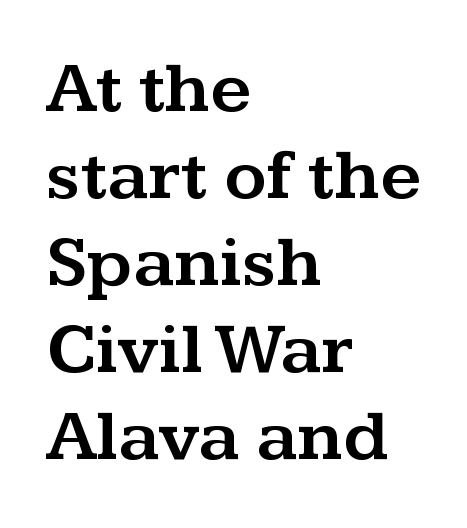
A typesetter would call this zero additional tracking. A serif font was chosen for this passage. Designer's note — italics off, roman on. The rag falls on the right side of this text block.
